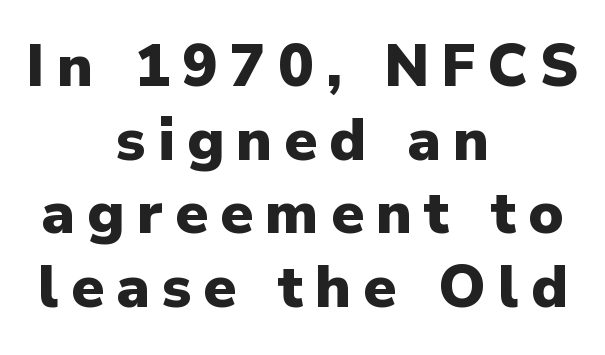
The image shows 59 px heavy sans-serif type, upright; set centered, normal line spacing (1.25x), unusually wide letter spacing (+0.21 em), not underlined; low stroke contrast and a medium x-height.
